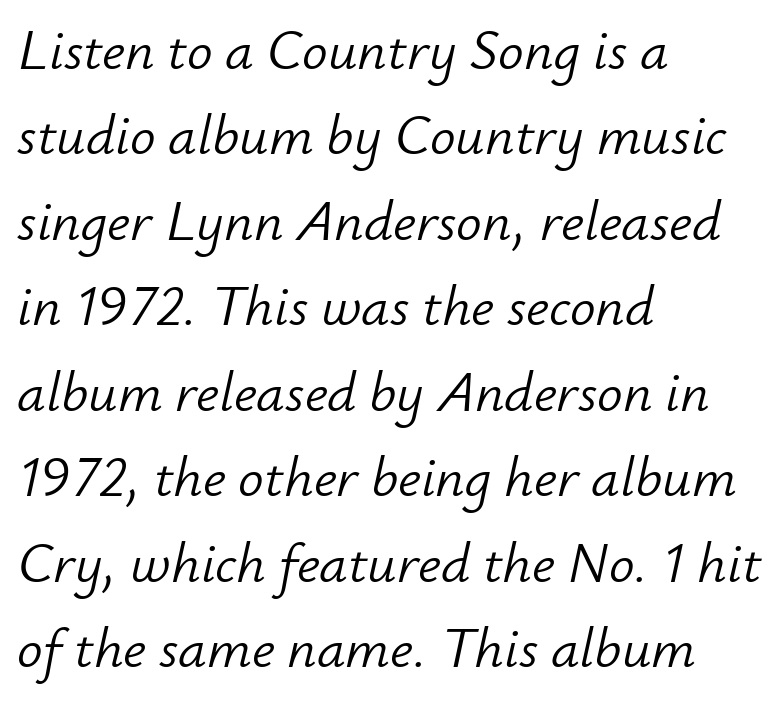
Q: Is the text bold? A: No.
Q: Is the text italic (slanted)? A: Yes, it leans right by about 12 degrees.
Q: Is the text underlined? A: No.
Q: How is the paragraph aligned? A: Left-aligned.
Q: Is the spacing between letters normal or unusually wide? A: Normal.
Q: Is the spacing between lines tight, normal or loose? A: Normal.
Q: Width (condensed, normal, or wide)? A: Normal.
Q: Stroke contrast? A: Low.
Q: x-height? A: Small.
Q: Monospaced? A: No.
